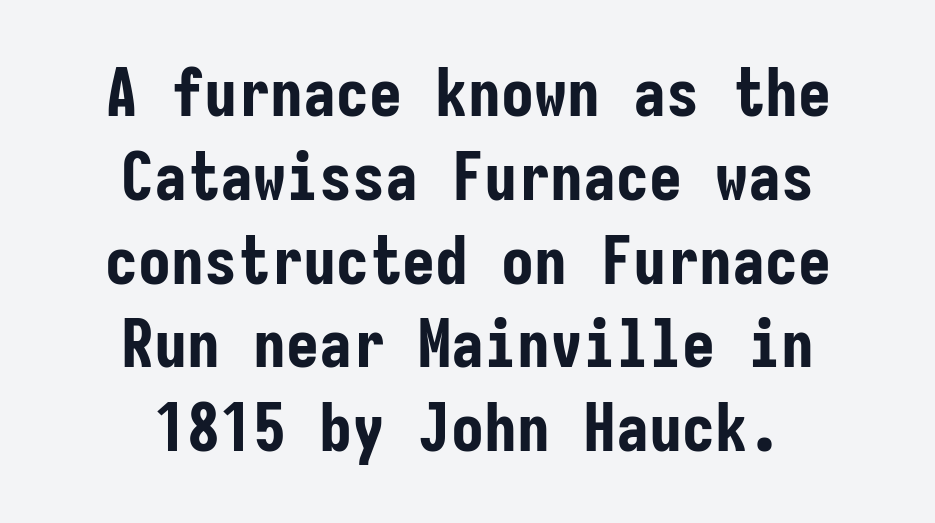
{"serif": "no", "italic": "no", "bold": "yes", "weight": "bold", "width": "condensed", "stroke_contrast": "low", "x_height": "medium", "monospaced": "yes", "underline": "no", "align": "center", "line_spacing": "normal", "line_spacing_ratio": 1.27, "letter_spacing": "normal", "letter_spacing_em": 0.0, "glyph_px": 66}
